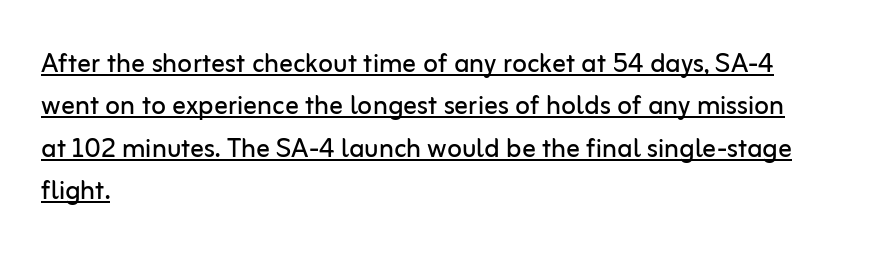
The image shows 34 px regular-weight sans-serif type, upright; set left-aligned, normal line spacing (1.25x), normal letter spacing, underlined; low stroke contrast and a medium x-height.
